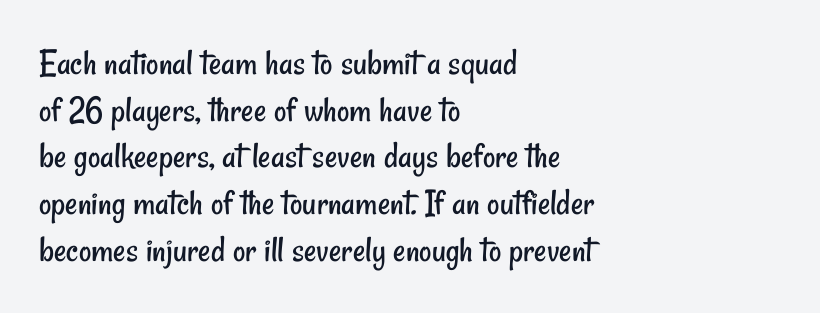
Q: Is the text bold? A: No.
Q: Is the typeface a serif or a sans-serif typeface? A: Sans-serif.
Q: Is the text underlined? A: No.
Q: How is the paragraph aligned? A: Left-aligned.
Q: Is the spacing between letters normal or unusually wide? A: Normal.
Q: Width (condensed, normal, or wide)? A: Condensed.
Q: Stroke contrast? A: Low.
Q: x-height? A: Small.
Q: Monospaced? A: No.
